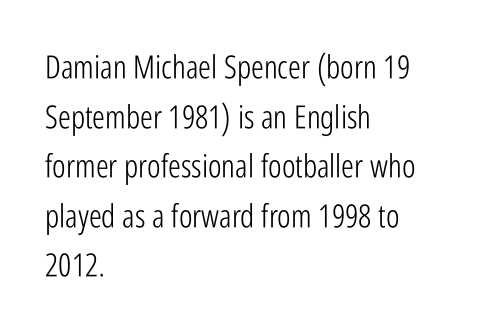
{"serif": "no", "italic": "no", "bold": "no", "weight": "light", "width": "condensed", "stroke_contrast": "low", "x_height": "medium", "monospaced": "no", "underline": "no", "align": "left", "line_spacing": "normal", "line_spacing_ratio": 1.55, "letter_spacing": "normal", "letter_spacing_em": 0.0, "glyph_px": 32}
